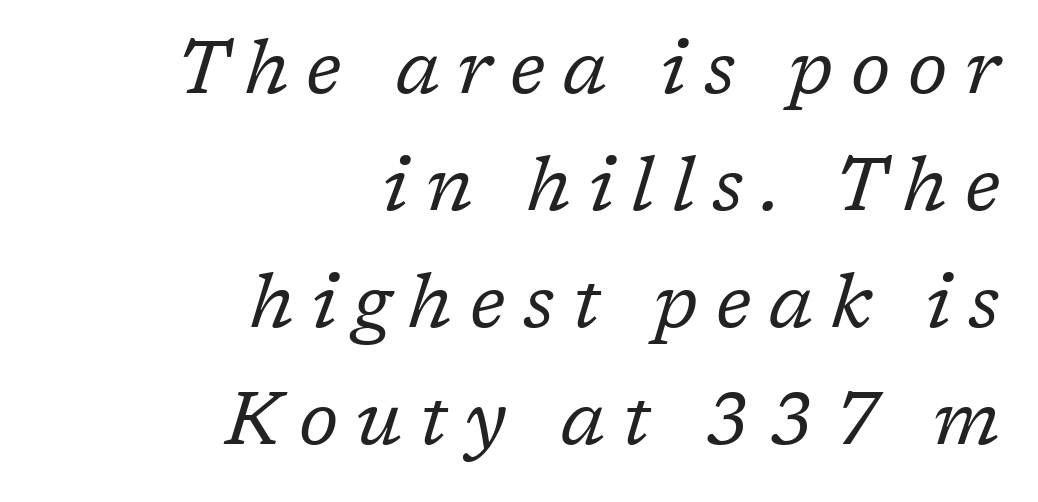
The horizontal fit of the characters is loose and conspicuously gappy. A typesetter would call this proportional, since set widths differ per character. The text was rendered using a seriffed face with decorative stroke endings. Line spacing here is normal. Does the lettering tilt? It does — this is italic. Heaviness? Minimal to ordinary, like unemphasized prose.
